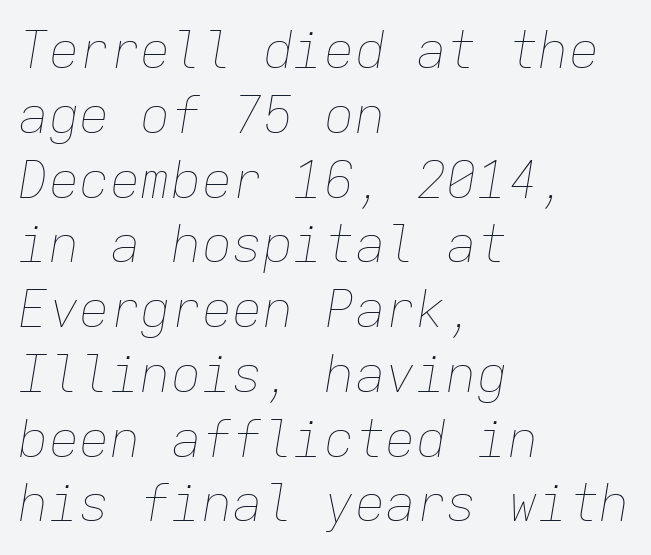
The image shows 51 px thin type, italic (leaning right), monospaced; set left-aligned, normal line spacing (1.27x), normal letter spacing, not underlined; low stroke contrast and a medium x-height.
